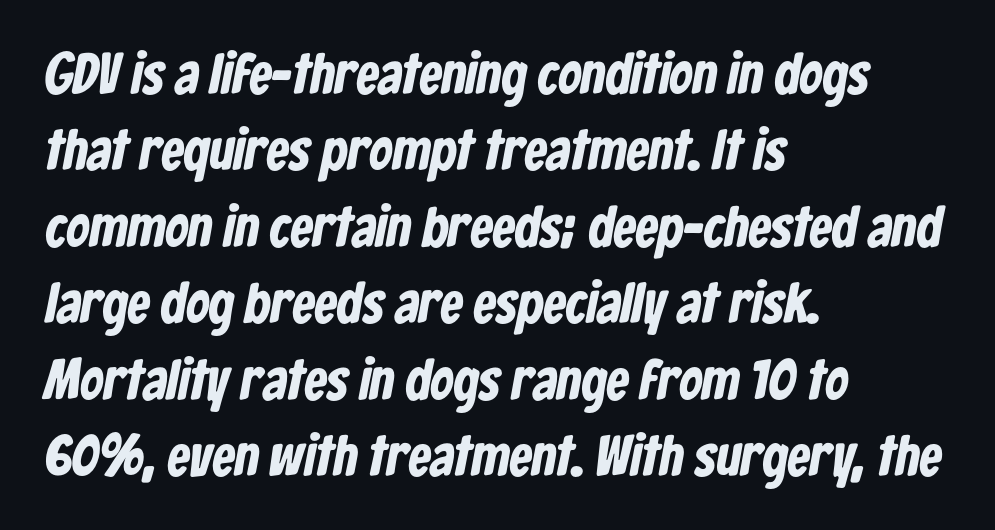
Q: Is the text bold? A: Yes.
Q: Is the typeface a serif or a sans-serif typeface? A: Sans-serif.
Q: Is the text underlined? A: No.
Q: How is the paragraph aligned? A: Left-aligned.
Q: Is the spacing between letters normal or unusually wide? A: Normal.
Q: Is the spacing between lines tight, normal or loose? A: Normal.
Q: Width (condensed, normal, or wide)? A: Condensed.
Q: Stroke contrast? A: Low.
Q: x-height? A: Medium.
Q: Monospaced? A: No.
